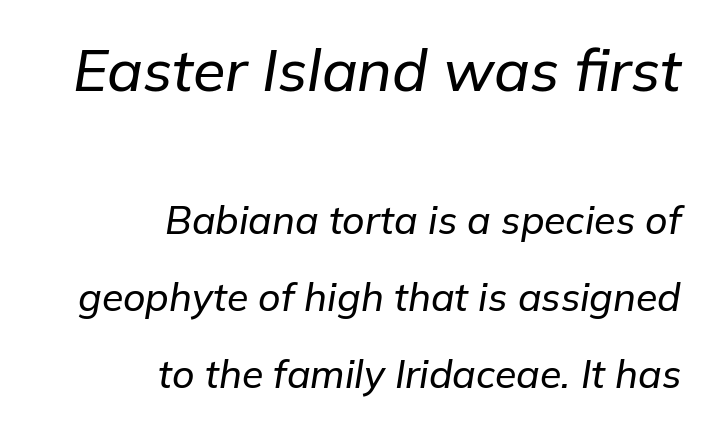
{"italic": "yes", "lean": "right", "slant_degrees": 9, "width": "normal", "stroke_contrast": "low", "x_height": "medium", "monospaced": "no", "underline": "no", "align": "right", "line_spacing": "loose", "line_spacing_ratio": 1.97, "letter_spacing": "normal", "letter_spacing_em": 0.0, "larger_block": "first", "size_ratio": 1.51, "glyph_px": 59}
